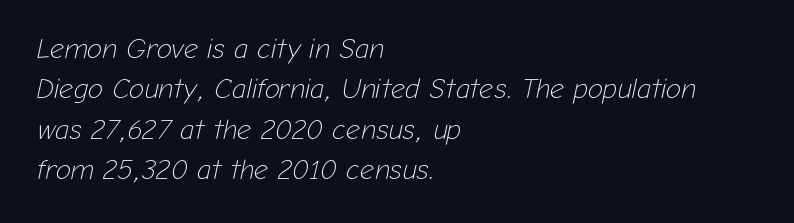
Here the designer chose a conventional face with non-uniform glyph widths. The lettering tilts uniformly, giving the passage an italic look. The gaps between neighbouring characters are ordinary and unremarkable. Ink coverage per letter is moderate at most. Does the copy run flush right? No — it runs flush left.
